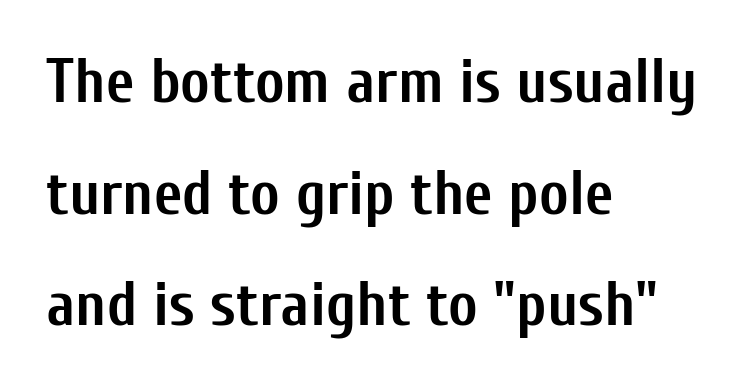
Q: Is the text bold? A: Yes.
Q: Is the text italic (slanted)? A: No, it is upright.
Q: Is the typeface a serif or a sans-serif typeface? A: Sans-serif.
Q: Is the text underlined? A: No.
Q: How is the paragraph aligned? A: Left-aligned.
Q: Is the spacing between letters normal or unusually wide? A: Normal.
Q: Width (condensed, normal, or wide)? A: Condensed.
Q: Stroke contrast? A: Low.
Q: x-height? A: Medium.
Q: Monospaced? A: No.
